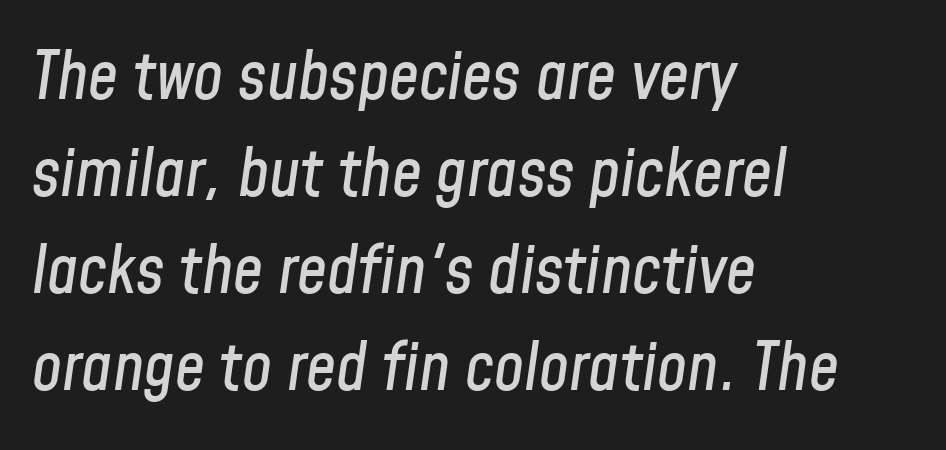
{"italic": "yes", "lean": "right", "slant_degrees": 8, "width": "condensed", "stroke_contrast": "low", "x_height": "medium", "monospaced": "no", "underline": "no", "align": "left", "line_spacing": "normal", "line_spacing_ratio": 1.45, "letter_spacing": "normal", "letter_spacing_em": 0.0, "glyph_px": 67}
